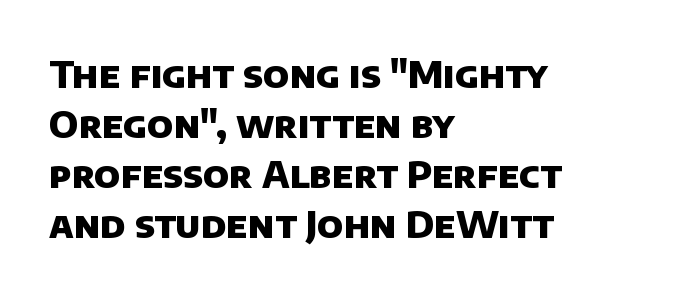
Q: Is the text bold? A: Yes.
Q: Is the typeface a serif or a sans-serif typeface? A: Sans-serif.
Q: Is the text underlined? A: No.
Q: How is the paragraph aligned? A: Left-aligned.
Q: Is the spacing between letters normal or unusually wide? A: Normal.
Q: Is the spacing between lines tight, normal or loose? A: Normal.
Q: Width (condensed, normal, or wide)? A: Normal.
Q: Stroke contrast? A: Low.
Q: x-height? A: Large.
Q: Monospaced? A: No.
